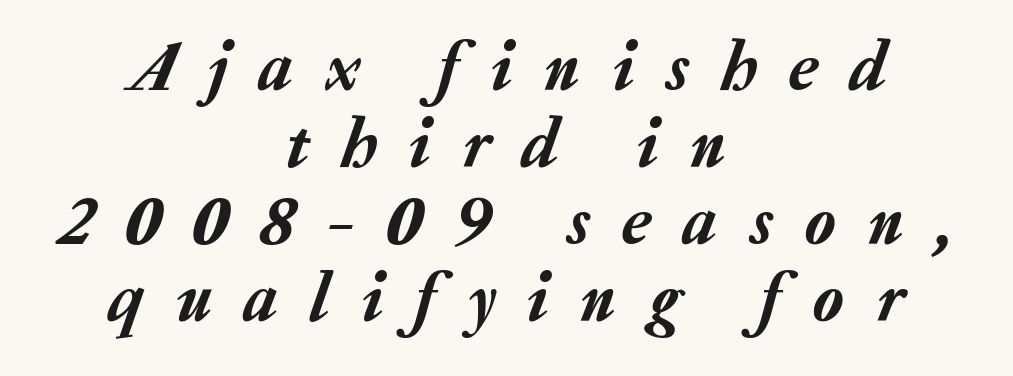
Q: Is the text italic (slanted)? A: Yes, it leans right by about 20 degrees.
Q: Is the text underlined? A: No.
Q: How is the paragraph aligned? A: Centered.
Q: Is the spacing between letters normal or unusually wide? A: Unusually wide.
Q: Is the spacing between lines tight, normal or loose? A: Tight.
Q: Width (condensed, normal, or wide)? A: Normal.
Q: Stroke contrast? A: Low.
Q: x-height? A: Medium.
Q: Monospaced? A: No.
